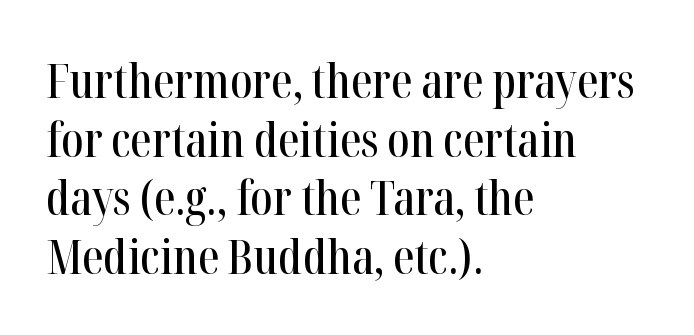
{"serif": "yes", "italic": "no", "width": "condensed", "stroke_contrast": "high", "x_height": "medium", "monospaced": "no", "underline": "no", "align": "left", "line_spacing_ratio": 1.22, "letter_spacing": "normal", "letter_spacing_em": 0.0, "glyph_px": 48}
